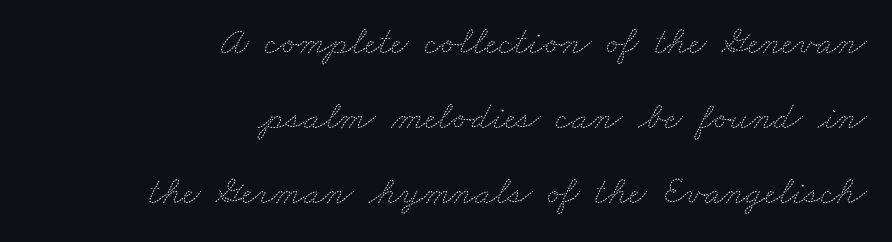
The image shows 39 px thin, wide type; set right-aligned, loose line spacing (1.92x), normal letter spacing, not underlined; medium stroke contrast and a small x-height.
